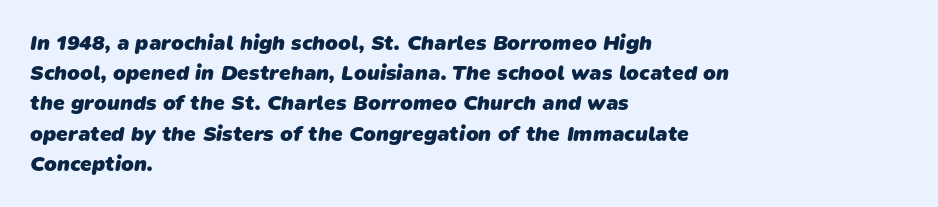
There is no visible air inserted between adjacent glyphs. The text block is weighted toward the left margin, trailing off unevenly rightward. Words float on clear page, feet unadorned. Vertical spacing — default. Students, this is bold: see how much ink each stroke carries.
